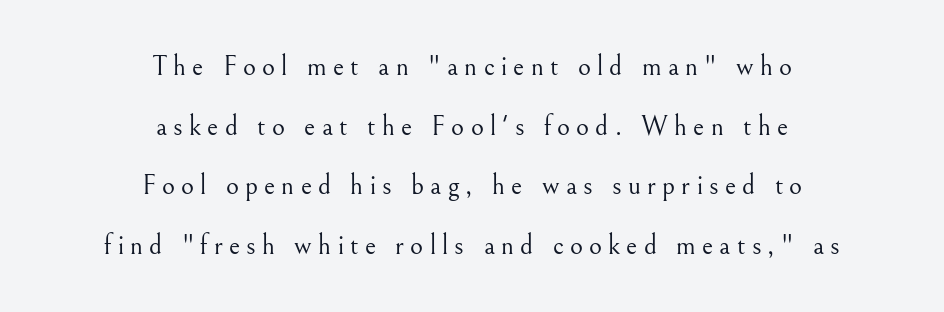
Q: Is the text bold? A: No.
Q: Is the text italic (slanted)? A: No, it is upright.
Q: Is the typeface a serif or a sans-serif typeface? A: Serif.
Q: Is the text underlined? A: No.
Q: How is the paragraph aligned? A: Centered.
Q: Is the spacing between letters normal or unusually wide? A: Unusually wide.
Q: Is the spacing between lines tight, normal or loose? A: Loose.
Q: Width (condensed, normal, or wide)? A: Normal.
Q: Stroke contrast? A: Medium.
Q: x-height? A: Small.
Q: Monospaced? A: No.
